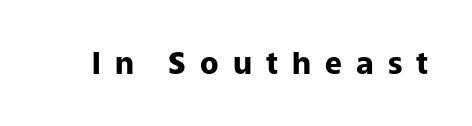
Look at the bottom of the vertical strokes: they stop flat, with no serifs. Here the designer chose a conventional face with non-uniform glyph widths. Compared with an ordinary text face, these strokes are far heavier — a full bold. The foot of each line stays bare and open. Observe the wide spacing: letters keep a clear distance from each other.
